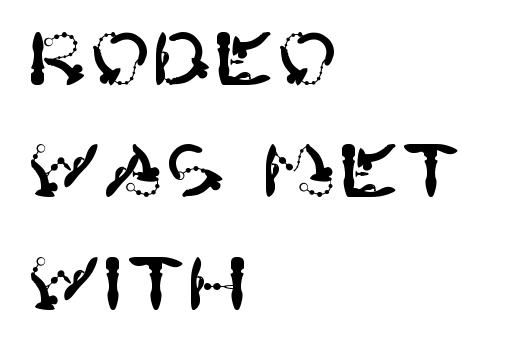
{"serif": "no", "italic": "no", "width": "normal", "stroke_contrast": "high", "x_height": "large", "underline": "no", "align": "left", "line_spacing": "normal", "line_spacing_ratio": 1.52, "letter_spacing": "normal", "letter_spacing_em": 0.0, "glyph_px": 74}
